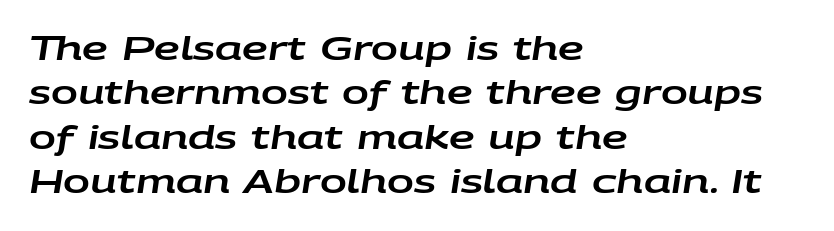
{"italic": "yes", "lean": "right", "slant_degrees": 9, "width": "wide", "stroke_contrast": "low", "x_height": "large", "monospaced": "no", "underline": "no", "align": "left", "line_spacing": "normal", "line_spacing_ratio": 1.39, "letter_spacing": "normal", "letter_spacing_em": 0.0, "glyph_px": 32}
